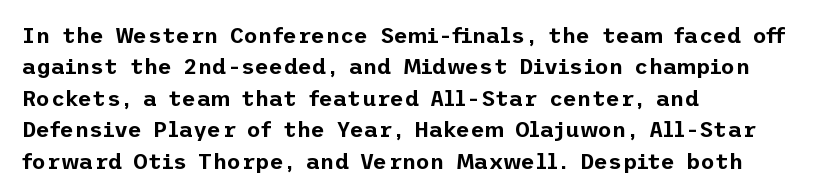
{"italic": "no", "underline": "no", "align": "left", "line_spacing": "normal", "line_spacing_ratio": 1.43, "letter_spacing": "normal", "letter_spacing_em": 0.0, "glyph_px": 22}
